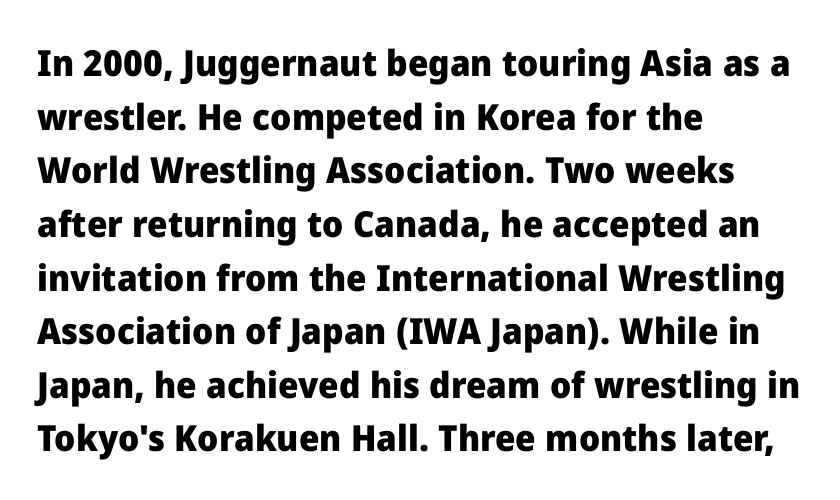
Q: Is the text bold? A: Yes.
Q: Is the text italic (slanted)? A: No, it is upright.
Q: Is the typeface a serif or a sans-serif typeface? A: Sans-serif.
Q: Is the text underlined? A: No.
Q: How is the paragraph aligned? A: Left-aligned.
Q: Is the spacing between letters normal or unusually wide? A: Normal.
Q: Is the spacing between lines tight, normal or loose? A: Normal.
Q: Width (condensed, normal, or wide)? A: Normal.
Q: Stroke contrast? A: Low.
Q: x-height? A: Medium.
Q: Monospaced? A: No.
